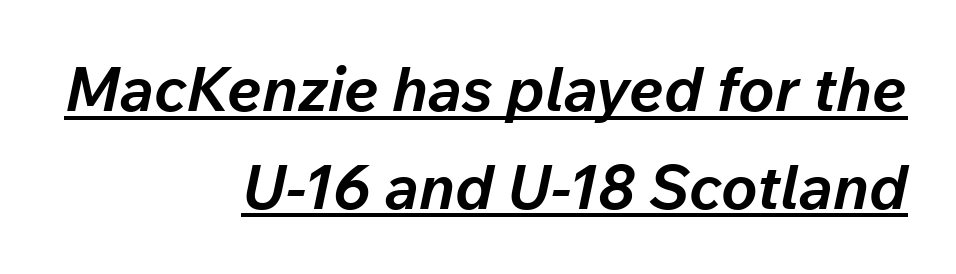
Q: Is the text bold? A: Yes.
Q: Is the text italic (slanted)? A: Yes, it leans right by about 12 degrees.
Q: Is the text underlined? A: Yes.
Q: How is the paragraph aligned? A: Right-aligned.
Q: Is the spacing between letters normal or unusually wide? A: Normal.
Q: Is the spacing between lines tight, normal or loose? A: Normal.
Q: Width (condensed, normal, or wide)? A: Normal.
Q: Stroke contrast? A: Low.
Q: x-height? A: Medium.
Q: Monospaced? A: No.
